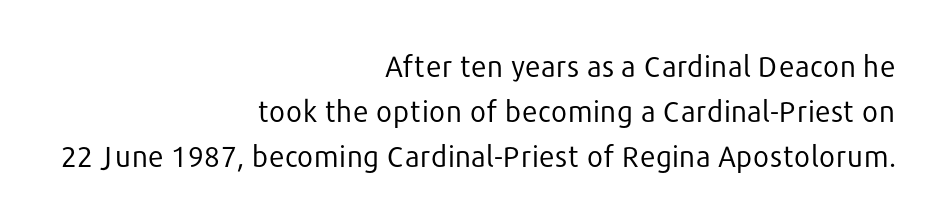
Q: Is the text bold? A: No.
Q: Is the text italic (slanted)? A: No, it is upright.
Q: Is the typeface a serif or a sans-serif typeface? A: Sans-serif.
Q: Is the text underlined? A: No.
Q: How is the paragraph aligned? A: Right-aligned.
Q: Is the spacing between letters normal or unusually wide? A: Normal.
Q: Is the spacing between lines tight, normal or loose? A: Normal.
Q: Width (condensed, normal, or wide)? A: Normal.
Q: Stroke contrast? A: Low.
Q: x-height? A: Medium.
Q: Monospaced? A: No.
